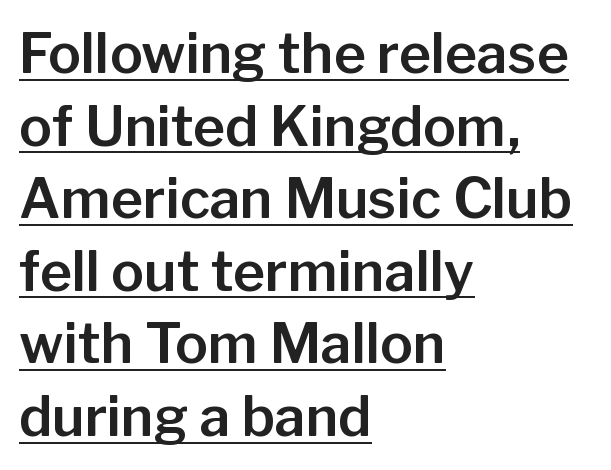
Q: Is the text italic (slanted)? A: No, it is upright.
Q: Is the typeface a serif or a sans-serif typeface? A: Sans-serif.
Q: Is the text underlined? A: Yes.
Q: How is the paragraph aligned? A: Left-aligned.
Q: Is the spacing between letters normal or unusually wide? A: Normal.
Q: Is the spacing between lines tight, normal or loose? A: Normal.
Q: Width (condensed, normal, or wide)? A: Normal.
Q: Stroke contrast? A: Low.
Q: x-height? A: Medium.
Q: Monospaced? A: No.
